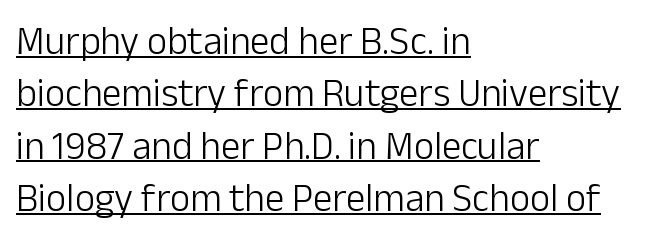
Q: Is the text bold? A: No.
Q: Is the text italic (slanted)? A: No, it is upright.
Q: Is the typeface a serif or a sans-serif typeface? A: Sans-serif.
Q: Is the text underlined? A: Yes.
Q: How is the paragraph aligned? A: Left-aligned.
Q: Is the spacing between letters normal or unusually wide? A: Normal.
Q: Is the spacing between lines tight, normal or loose? A: Normal.
Q: Width (condensed, normal, or wide)? A: Normal.
Q: Stroke contrast? A: Low.
Q: x-height? A: Medium.
Q: Monospaced? A: No.
